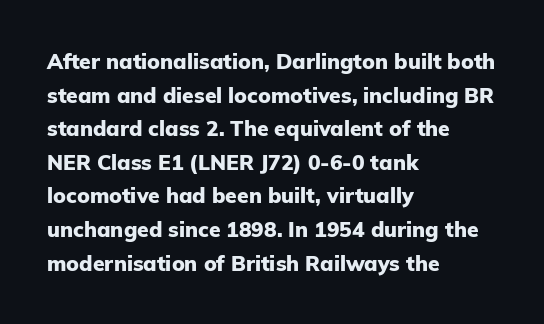
The image shows 21 px bold type, upright; set left-aligned, normal line spacing (1.6x), normal letter spacing, not underlined.
